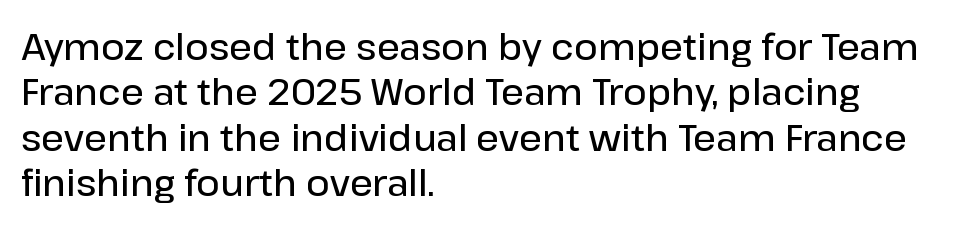
This sample uses an upright cut, with every glyph sitting square on the baseline. Compared with an ordinary text face, these strokes are moderately heavier — a semibold. These lines keep a tight, regular rhythm from letter to letter. Serif or sans? Sans — the stroke terminals are bare. Honestly, the row spacing looks completely unremarkable. All the whitespace from short lines collects on the right.
